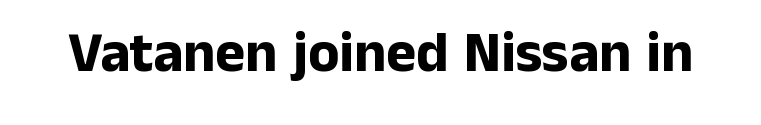
The image shows 57 px bold sans-serif type, upright; set normal letter spacing, not underlined; low stroke contrast and a medium x-height.
